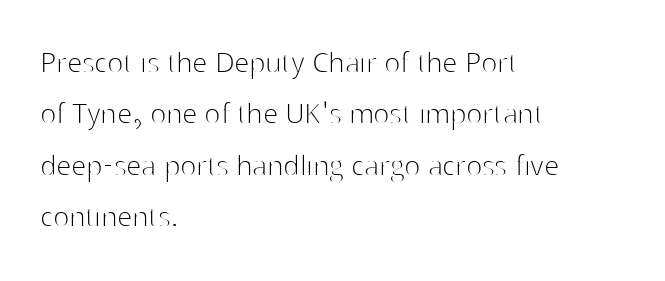
The image shows 34 px thin sans-serif type, upright; set left-aligned, normal line spacing (1.51x), normal letter spacing, not underlined; high stroke contrast and a medium x-height.
